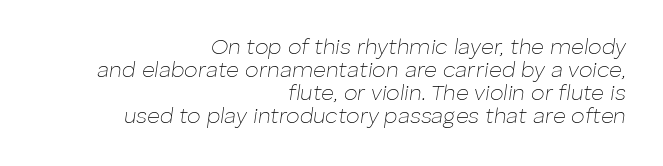
{"italic": "yes", "lean": "right", "slant_degrees": 8, "bold": "no", "underline": "no", "align": "right", "line_spacing": "tight", "line_spacing_ratio": 1.04, "letter_spacing": "normal", "letter_spacing_em": 0.0, "glyph_px": 22}
